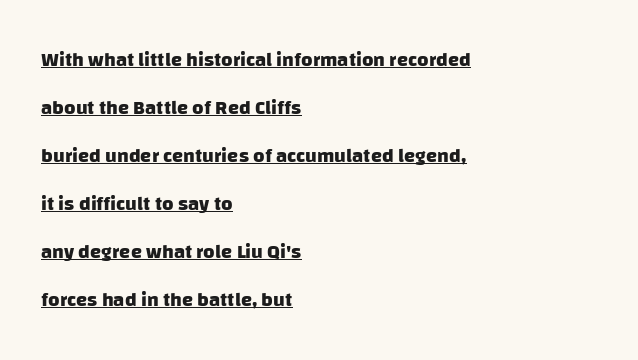
Q: Is the text bold? A: Yes.
Q: Is the text underlined? A: Yes.
Q: How is the paragraph aligned? A: Left-aligned.
Q: Is the spacing between letters normal or unusually wide? A: Normal.
Q: Is the spacing between lines tight, normal or loose? A: Loose.
